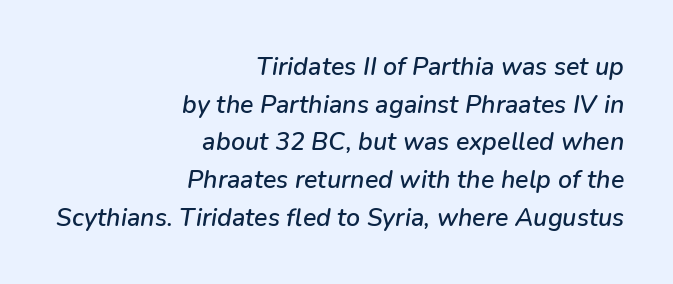
The image shows 25 px text type, italic (leaning right); set right-aligned, normal line spacing (1.51x), normal letter spacing, not underlined.
